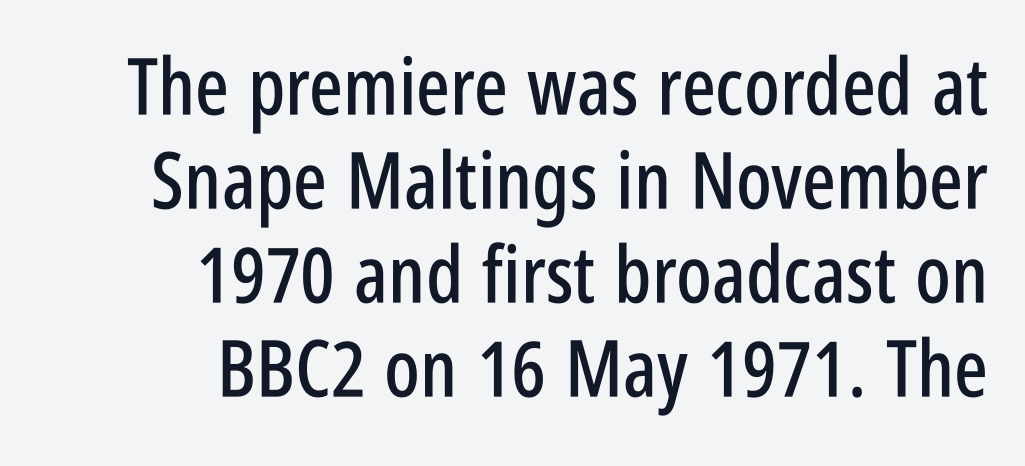
The face used here is proportionally spaced, like ordinary book or web type. Plain, unruled lines of type. In terms of letterspacing, this is plain default setting. All the whitespace from short lines collects on the left. The glyphs in this specimen are sans serif. This is roman type, the default non-slanted kind.
